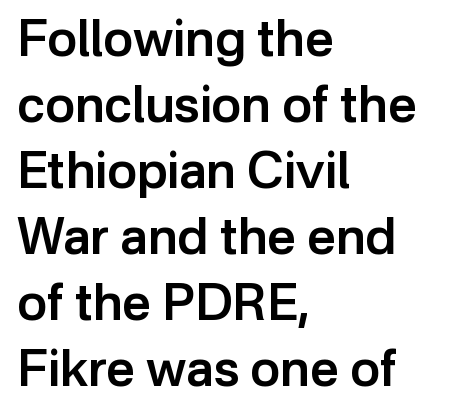
{"serif": "no", "italic": "no", "bold": "semi", "weight": "semibold", "width": "normal", "stroke_contrast": "low", "x_height": "medium", "monospaced": "no", "underline": "no", "align": "left", "line_spacing": "normal", "line_spacing_ratio": 1.32, "letter_spacing": "normal", "letter_spacing_em": 0.0, "glyph_px": 50}
